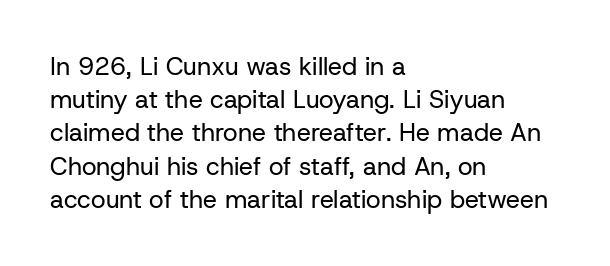
The image shows 25 px text type, upright; set left-aligned, normal line spacing (1.33x), normal letter spacing, not underlined.
